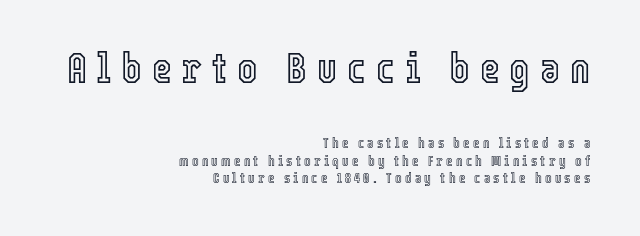
Q: Is the text italic (slanted)? A: No, it is upright.
Q: Is the text underlined? A: No.
Q: How is the paragraph aligned? A: Right-aligned.
Q: Is the spacing between letters normal or unusually wide? A: Unusually wide.
Q: Which block of text is set in a larger size, the first (top) or the second (bottom)? A: The first (top) one.
Q: Width (condensed, normal, or wide)? A: Condensed.
Q: x-height? A: Medium.
Q: Monospaced? A: No.
